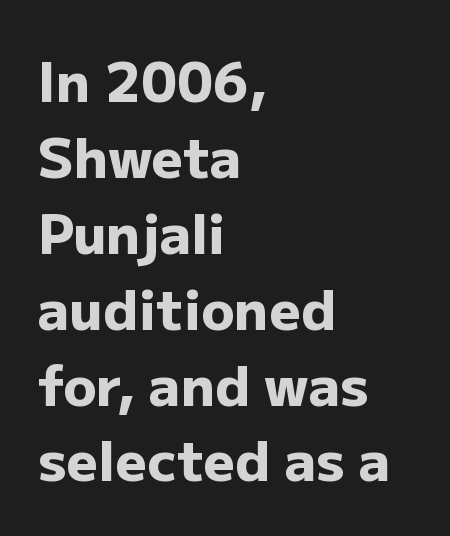
The image shows 55 px heavy sans-serif type, upright; set left-aligned, normal line spacing (1.38x), normal letter spacing, not underlined; low stroke contrast and a medium x-height.
